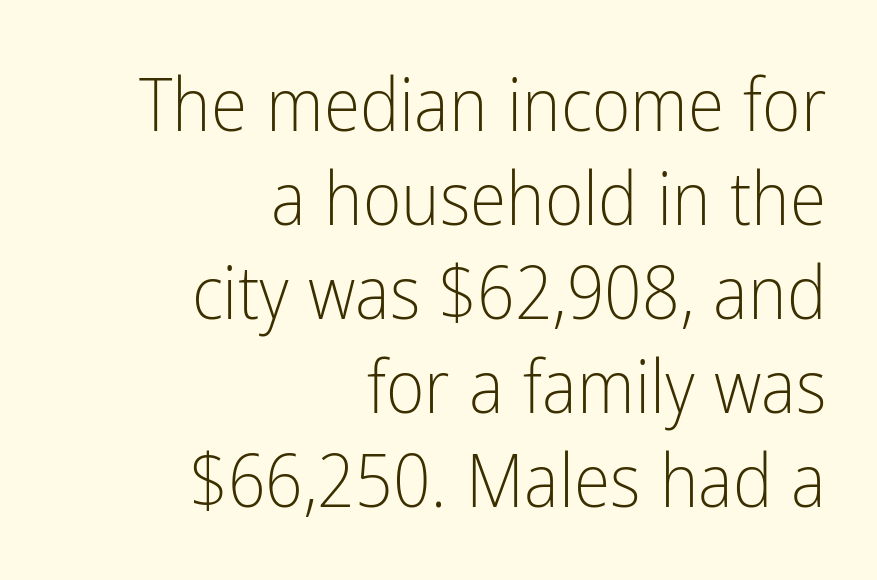
The type is set solid horizontally, with unmodified tracking. The letters stand upright; this is a roman face. The space directly below the letters is spotless. Caption: multi-line text, flush right, ragged left. Rows of type keep a routine distance in the vertical direction.
